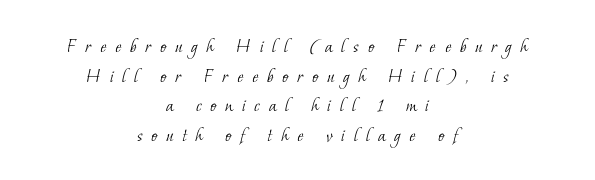
Q: Is the text bold? A: No.
Q: Is the text underlined? A: No.
Q: How is the paragraph aligned? A: Centered.
Q: Is the spacing between letters normal or unusually wide? A: Unusually wide.
Q: Is the spacing between lines tight, normal or loose? A: Normal.
